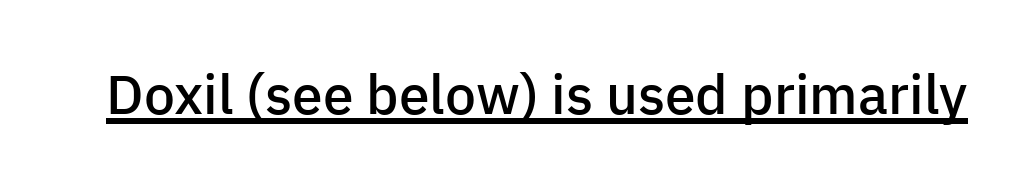
As a designer I'd log this as weight 600, semibold. Glance below the letters and you will spot a drawn line. Students, note that the glyphs here touch the page at normal intervals. Does the type have serifs? No, each stem ends abruptly. Do the characters align in a grid? No, the font is proportional.
